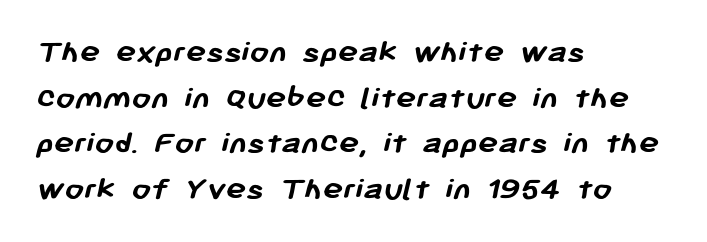
Q: Is the text bold? A: Yes.
Q: Is the typeface a serif or a sans-serif typeface? A: Sans-serif.
Q: Is the text underlined? A: No.
Q: How is the paragraph aligned? A: Left-aligned.
Q: Is the spacing between letters normal or unusually wide? A: Normal.
Q: Is the spacing between lines tight, normal or loose? A: Normal.
Q: Width (condensed, normal, or wide)? A: Normal.
Q: Stroke contrast? A: Low.
Q: x-height? A: Medium.
Q: Monospaced? A: No.
